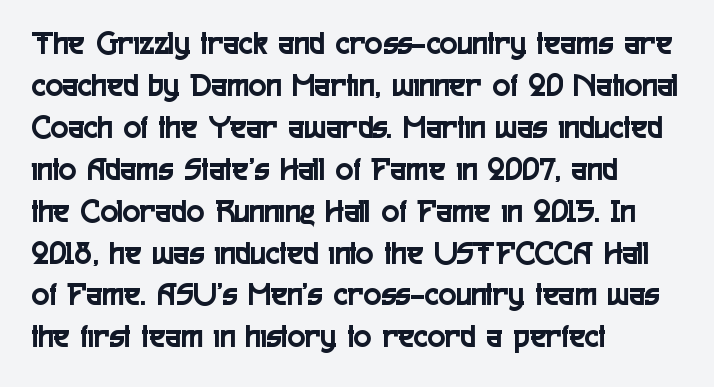
Q: Is the text italic (slanted)? A: No, it is upright.
Q: Is the typeface a serif or a sans-serif typeface? A: Sans-serif.
Q: Is the text underlined? A: No.
Q: How is the paragraph aligned? A: Left-aligned.
Q: Is the spacing between letters normal or unusually wide? A: Normal.
Q: Is the spacing between lines tight, normal or loose? A: Normal.
Q: Width (condensed, normal, or wide)? A: Condensed.
Q: x-height? A: Medium.
Q: Monospaced? A: No.
